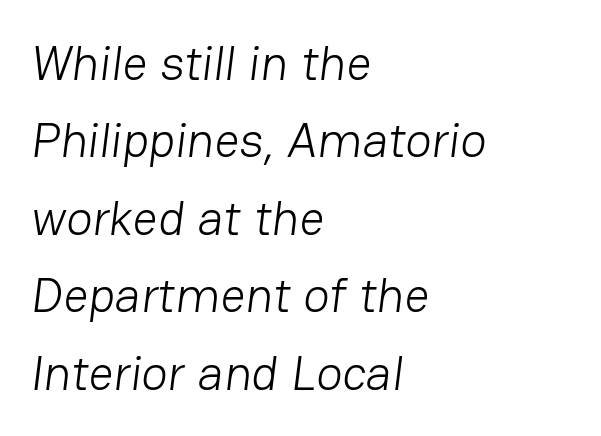
Is the letter spacing exaggerated? No — it looks like the ordinary default. Font category for this specimen: sans-serif. These lines stack with their left ends in a neat column. Descender tails drop into unmarked territory. The letters look calm and open, with moderate or lighter stems.
